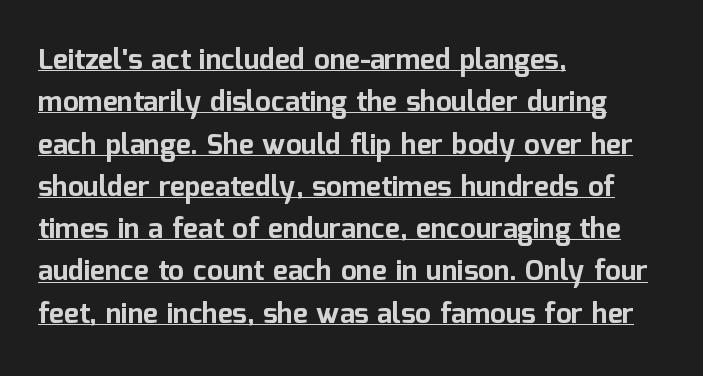
The image shows 28 px bold sans-serif type, upright; set left-aligned, normal line spacing (1.51x), normal letter spacing, underlined; low stroke contrast and a medium x-height.
